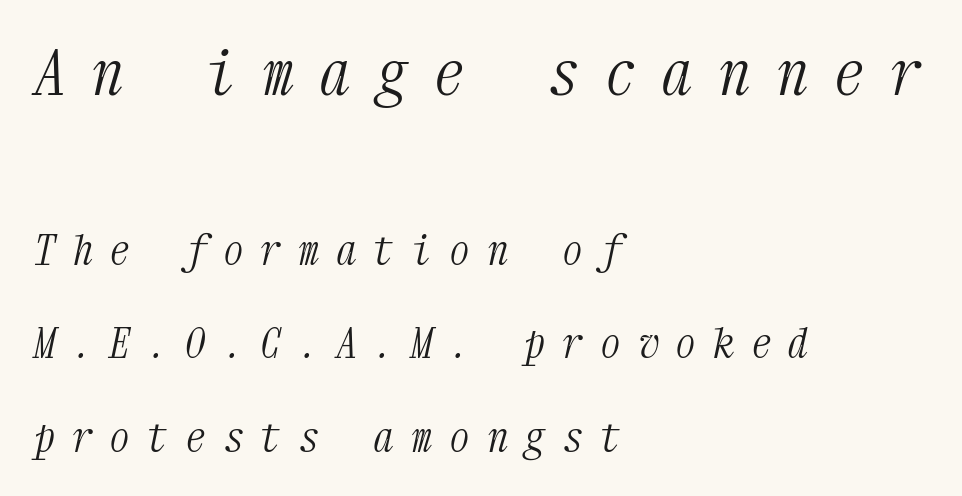
Think of a typewriter: that constant character pitch is what you see here. You could only call the tracking loose — the letters float apart. Which margin do the lines hug? The left one — the right edge is uneven. Does the bottom block carry the larger type? No, the top block does. The typography opts for an oblique posture over an upright one. Ink coverage per letter is moderate at most.
